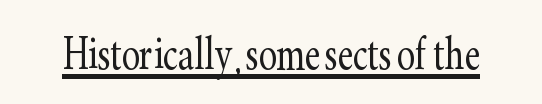
Letter spacing: default. Typographically, this falls in the serif category. The face used here is proportionally spaced, like ordinary book or web type. Unlike italic type, these characters show no tilt at all.
